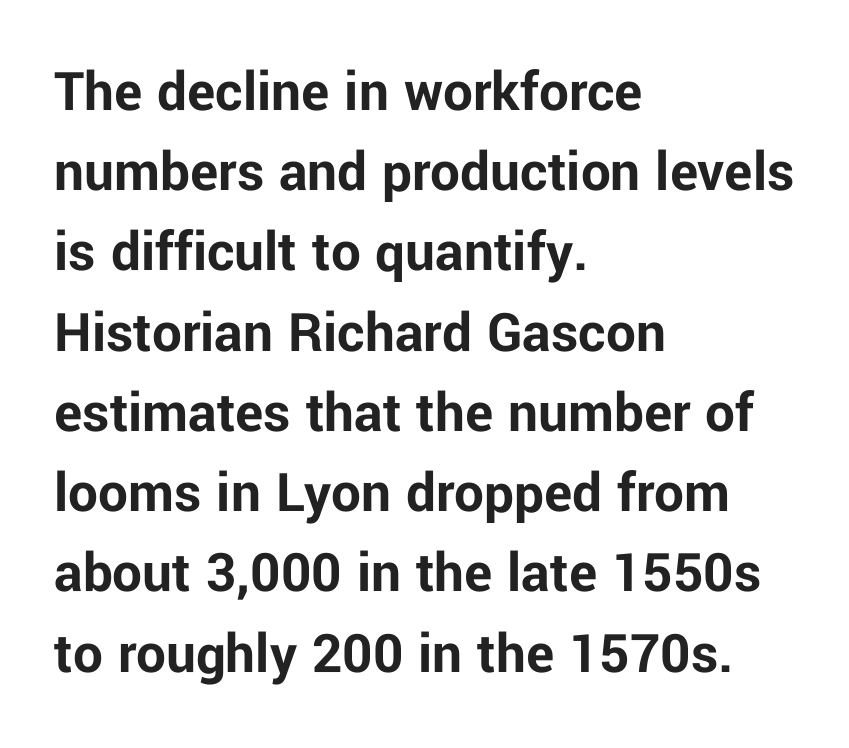
The glyphs have the mass of a bold cut. In CSS terms this would be text-align: left. Are there feet on the stems? There aren't — it's a sans. Spacing between characters is what you'd get straight out of the box. Any mark beneath the type? The region is blank.
